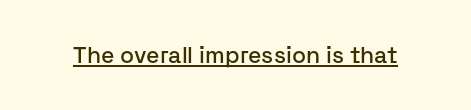
You can see a thin bar hugging the bottom of the glyphs. This rendering leaves character spacing at its baseline value. Style check: upright.
